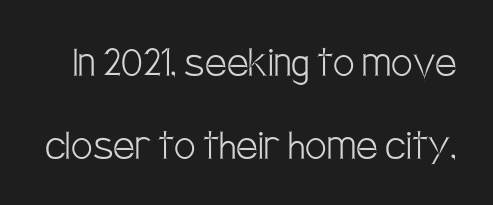
{"serif": "no", "italic": "no", "bold": "no", "weight": "light", "width": "condensed", "stroke_contrast": "low", "x_height": "large", "monospaced": "no", "underline": "no", "line_spacing_ratio": 1.73, "letter_spacing": "normal", "letter_spacing_em": 0.0, "glyph_px": 48}
